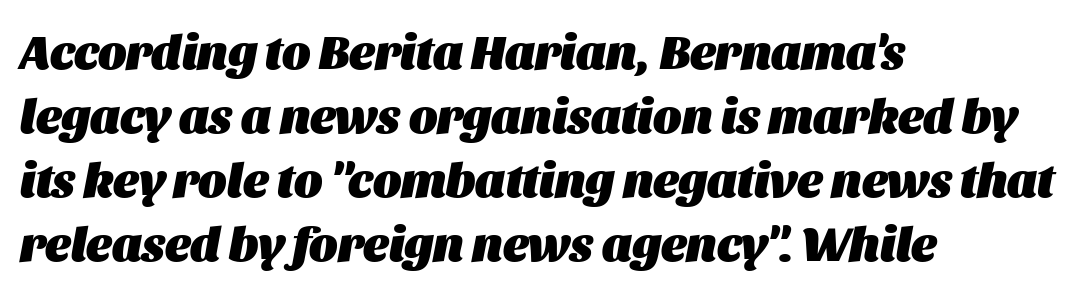
The image shows 48 px heavy type, italic (leaning right); set left-aligned, normal line spacing (1.33x), normal letter spacing, not underlined; medium stroke contrast and a large x-height.
